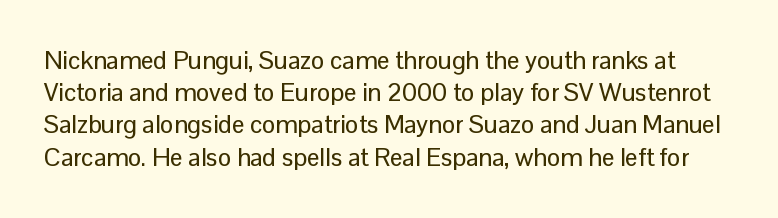
The leading is moderate, giving the passage an even texture. Students, note that the glyphs here touch the page at normal intervals. Posture: upright roman. A bare baseline throughout the passage.
